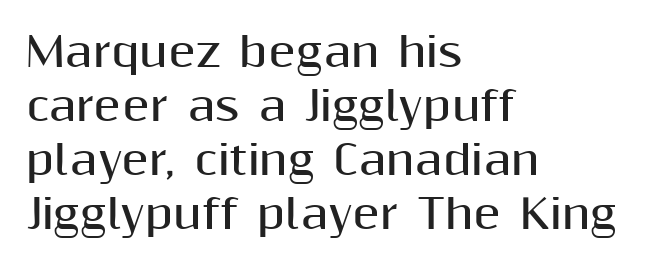
The image shows 40 px bold sans-serif type, upright; set left-aligned, normal line spacing (1.35x), normal letter spacing, not underlined; medium stroke contrast and a medium x-height.
